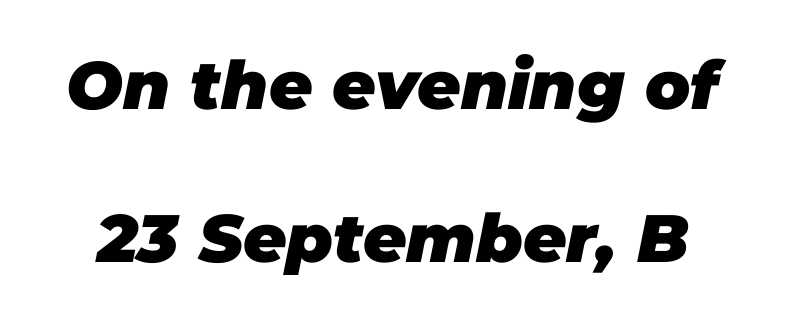
The image shows 67 px heavy type, italic (leaning right); set loose line spacing (2.28x), normal letter spacing, not underlined; low stroke contrast and a large x-height.
